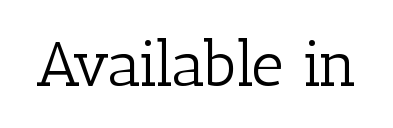
Q: Is the text bold? A: No.
Q: Is the text italic (slanted)? A: No, it is upright.
Q: Is the typeface a serif or a sans-serif typeface? A: Serif.
Q: Is the text underlined? A: No.
Q: Is the spacing between letters normal or unusually wide? A: Normal.
Q: Width (condensed, normal, or wide)? A: Normal.
Q: Stroke contrast? A: Low.
Q: x-height? A: Medium.
Q: Monospaced? A: No.
